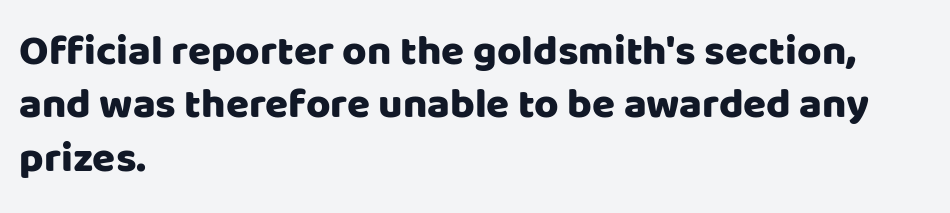
Q: Is the text italic (slanted)? A: No, it is upright.
Q: Is the typeface a serif or a sans-serif typeface? A: Sans-serif.
Q: Is the text underlined? A: No.
Q: How is the paragraph aligned? A: Left-aligned.
Q: Is the spacing between letters normal or unusually wide? A: Normal.
Q: Is the spacing between lines tight, normal or loose? A: Normal.
Q: Width (condensed, normal, or wide)? A: Normal.
Q: Stroke contrast? A: Low.
Q: x-height? A: Large.
Q: Monospaced? A: No.
